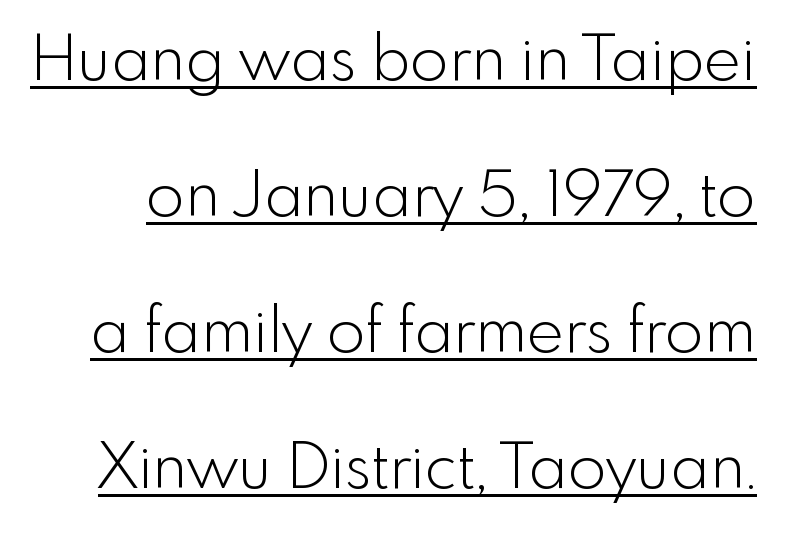
The image shows 63 px light sans-serif type, upright; set loose line spacing (2.16x), normal letter spacing, underlined; a small x-height.
